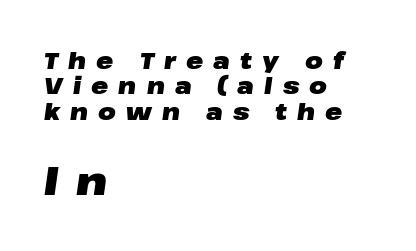
{"italic": "yes", "lean": "right", "slant_degrees": 8, "bold": "yes", "weight": "heavy", "width": "wide", "stroke_contrast": "low", "x_height": "medium", "monospaced": "no", "underline": "no", "align": "left", "line_spacing": "tight", "line_spacing_ratio": 1.1, "letter_spacing": "wide", "letter_spacing_em": 0.44, "larger_block": "second", "size_ratio": 1.74, "glyph_px": 40}
